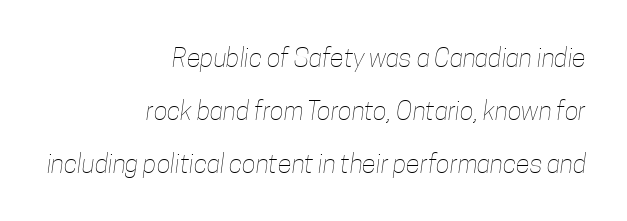
{"bold": "no", "underline": "no", "align": "right", "line_spacing": "loose", "line_spacing_ratio": 2.03, "letter_spacing": "normal", "letter_spacing_em": 0.0, "glyph_px": 26}
